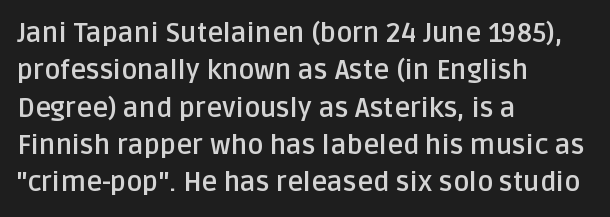
Q: Is the text bold? A: Yes.
Q: Is the text italic (slanted)? A: No, it is upright.
Q: Is the text underlined? A: No.
Q: How is the paragraph aligned? A: Left-aligned.
Q: Is the spacing between letters normal or unusually wide? A: Normal.
Q: Is the spacing between lines tight, normal or loose? A: Normal.
